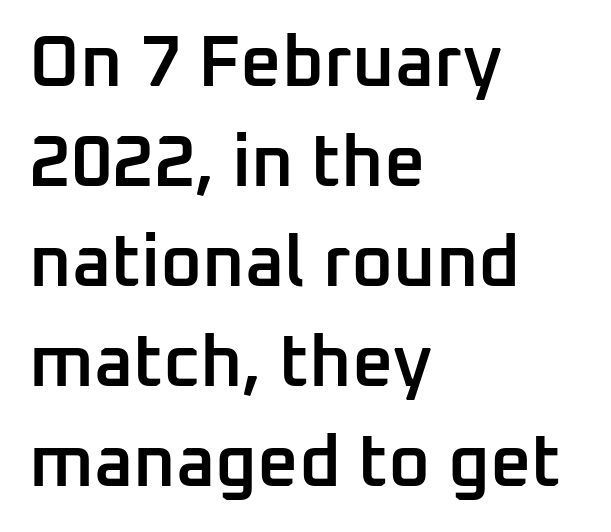
The image shows 72 px semibold sans-serif type, upright; set left-aligned, normal line spacing (1.39x), normal letter spacing, not underlined; low stroke contrast and a medium x-height.
